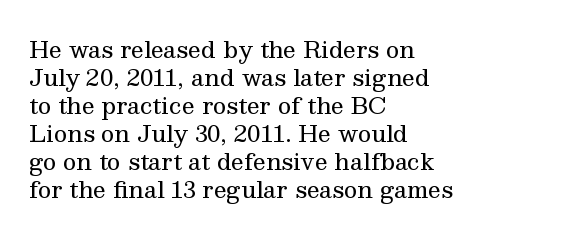
Every stem runs plumb, perpendicular to the baseline. Layout note: lines flush left. Decoration check: the copy has no underline. Short note: letters normally spaced.
